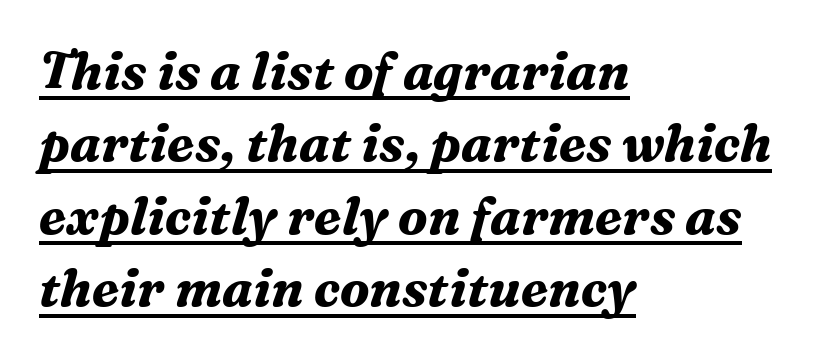
Each line starts at the same left margin while the right side varies. Words appear dense and cohesive because spacing is normal. The rendering uses a moderate line-height, typical for paragraphs. Do the characters align in a grid? No, the font is proportional. The glyphs are accompanied by a horizontal stroke just below them.
